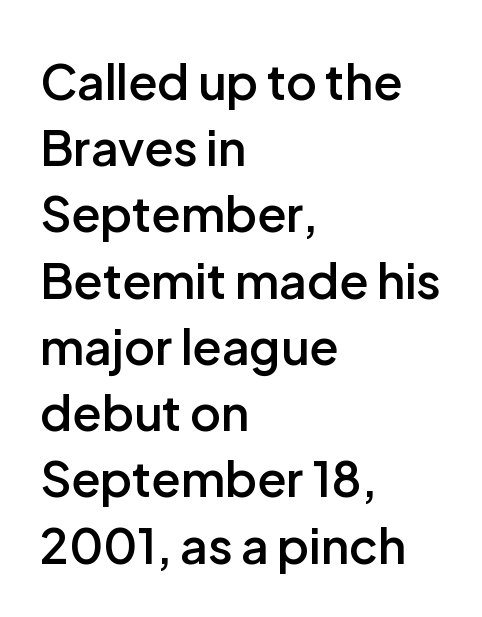
Q: Is the text bold? A: Semi-bold.
Q: Is the text italic (slanted)? A: No, it is upright.
Q: Is the typeface a serif or a sans-serif typeface? A: Sans-serif.
Q: Is the text underlined? A: No.
Q: How is the paragraph aligned? A: Left-aligned.
Q: Is the spacing between letters normal or unusually wide? A: Normal.
Q: Is the spacing between lines tight, normal or loose? A: Normal.
Q: Width (condensed, normal, or wide)? A: Normal.
Q: Stroke contrast? A: Low.
Q: x-height? A: Medium.
Q: Monospaced? A: No.
